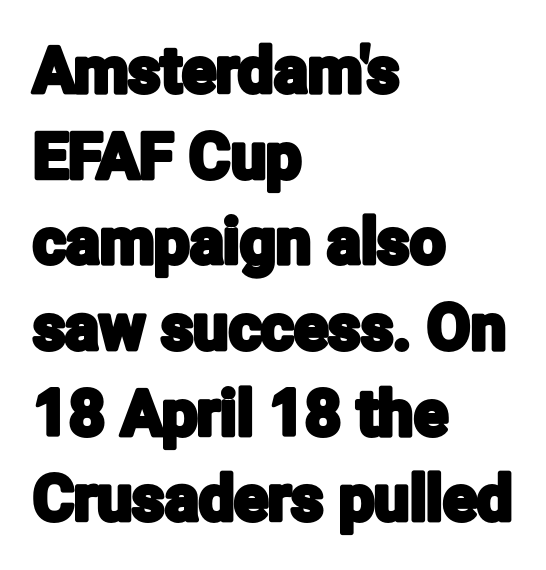
Q: Is the text italic (slanted)? A: No, it is upright.
Q: Is the typeface a serif or a sans-serif typeface? A: Sans-serif.
Q: Is the text underlined? A: No.
Q: How is the paragraph aligned? A: Left-aligned.
Q: Is the spacing between letters normal or unusually wide? A: Normal.
Q: Is the spacing between lines tight, normal or loose? A: Normal.
Q: Width (condensed, normal, or wide)? A: Condensed.
Q: Stroke contrast? A: Low.
Q: x-height? A: Medium.
Q: Monospaced? A: No.
